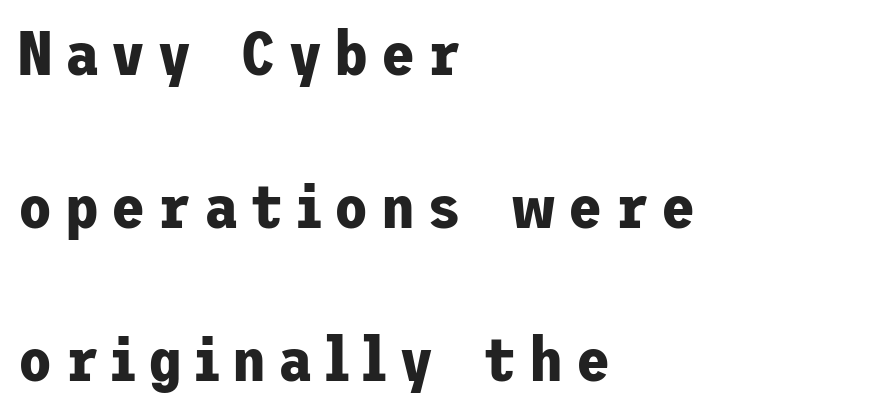
The lines are spread far apart with generous leading. Unmarked baselines from the first word to the last. No feet cap the strokes, marking this as sans-serif type. Spacing between characters has been opened up far beyond the box default.
